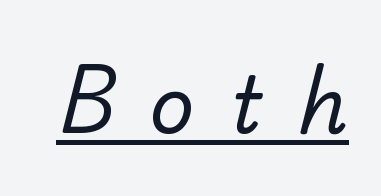
Q: Is the text bold? A: No.
Q: Is the typeface a serif or a sans-serif typeface? A: Sans-serif.
Q: Is the text underlined? A: Yes.
Q: Is the spacing between letters normal or unusually wide? A: Unusually wide.
Q: Width (condensed, normal, or wide)? A: Normal.
Q: Stroke contrast? A: Low.
Q: x-height? A: Small.
Q: Monospaced? A: No.
